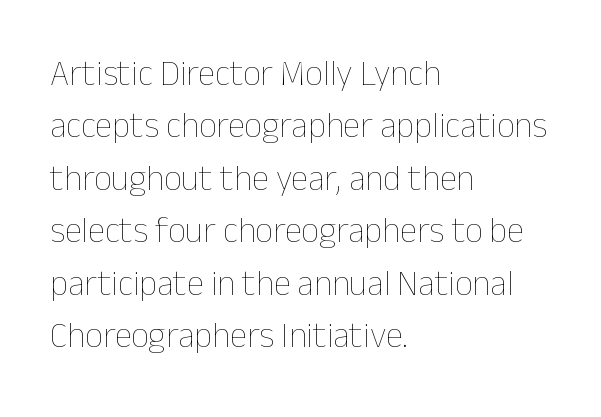
{"italic": "no", "bold": "no", "weight": "thin", "width": "normal", "stroke_contrast": "low", "x_height": "medium", "monospaced": "no", "underline": "no", "align": "left", "line_spacing": "normal", "line_spacing_ratio": 1.5, "letter_spacing": "normal", "letter_spacing_em": 0.0, "glyph_px": 35}
